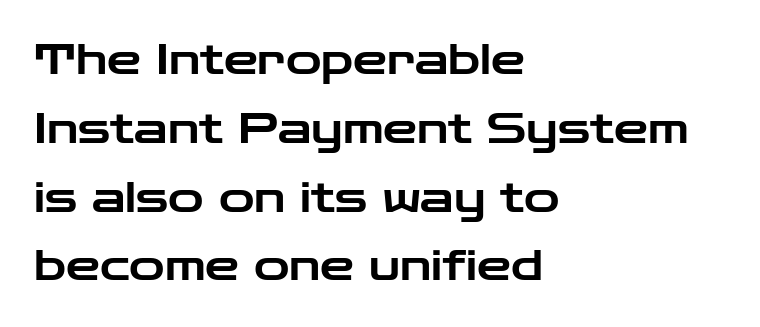
Q: Is the text italic (slanted)? A: No, it is upright.
Q: Is the typeface a serif or a sans-serif typeface? A: Sans-serif.
Q: Is the text underlined? A: No.
Q: How is the paragraph aligned? A: Left-aligned.
Q: Is the spacing between letters normal or unusually wide? A: Normal.
Q: Is the spacing between lines tight, normal or loose? A: Normal.
Q: Width (condensed, normal, or wide)? A: Wide.
Q: Stroke contrast? A: Low.
Q: x-height? A: Medium.
Q: Monospaced? A: No.
